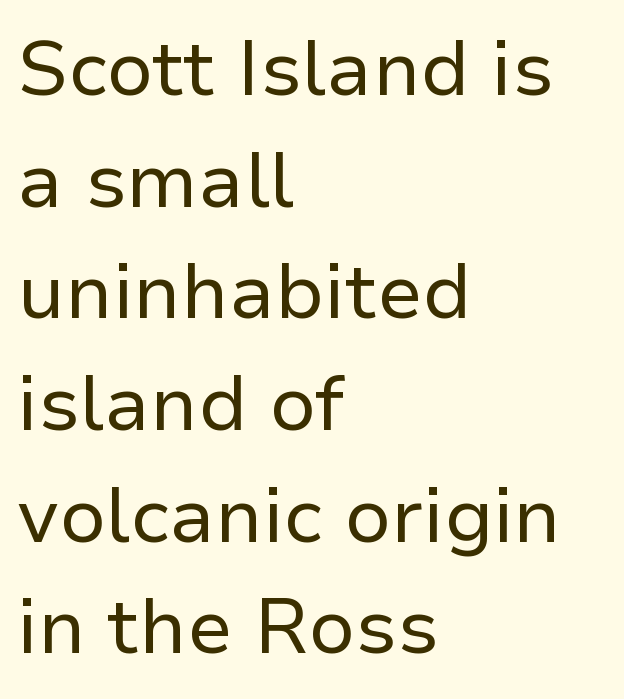
The image shows 77 px regular-weight sans-serif type, upright; set left-aligned, normal line spacing (1.45x), normal letter spacing, not underlined; low stroke contrast and a medium x-height.
